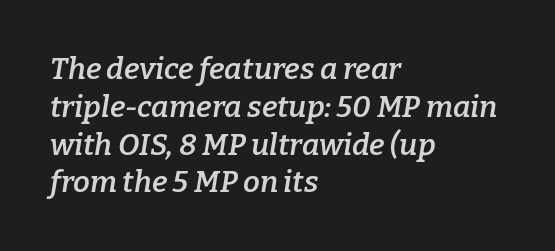
Proportional: the letters do not fall into vertical columns. There is no visible air inserted between adjacent glyphs. Nobody drew a line under any word here. Line starts are locked; line ends wander.
